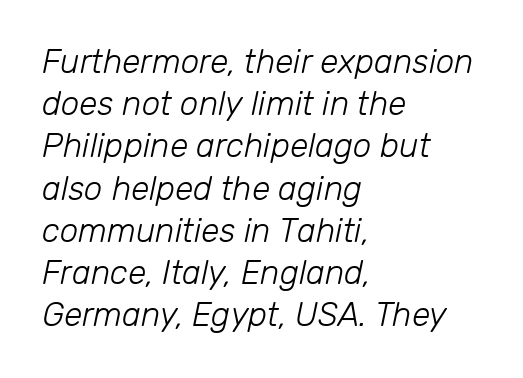
Q: Is the text bold? A: No.
Q: Is the text italic (slanted)? A: Yes, it leans right by about 12 degrees.
Q: Is the text underlined? A: No.
Q: How is the paragraph aligned? A: Left-aligned.
Q: Is the spacing between letters normal or unusually wide? A: Normal.
Q: Is the spacing between lines tight, normal or loose? A: Normal.
Q: Width (condensed, normal, or wide)? A: Normal.
Q: Stroke contrast? A: Low.
Q: x-height? A: Medium.
Q: Monospaced? A: No.
